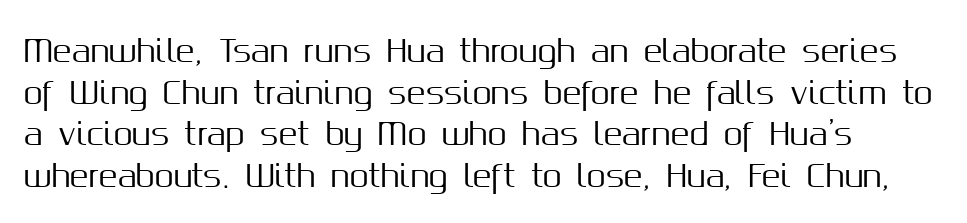
Q: Is the text italic (slanted)? A: No, it is upright.
Q: Is the typeface a serif or a sans-serif typeface? A: Sans-serif.
Q: Is the text underlined? A: No.
Q: Is the spacing between letters normal or unusually wide? A: Normal.
Q: Is the spacing between lines tight, normal or loose? A: Normal.
Q: Width (condensed, normal, or wide)? A: Normal.
Q: Stroke contrast? A: Medium.
Q: x-height? A: Medium.
Q: Monospaced? A: No.
